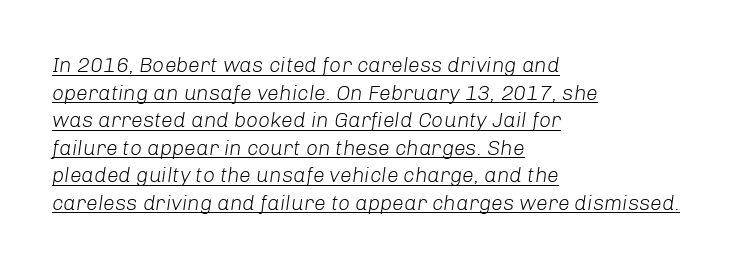
Heft: none added — not bold. Compared with typical paragraphs, the rows here are spaced about the same. You can tell it's italic because the verticals aren't actually vertical. The lettering is marked with a stroke running underneath it. The line texture is even and compact thanks to regular tracking. Each line starts at the same left margin while the right side varies.
